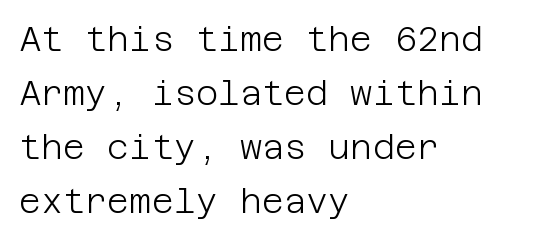
{"serif": "no", "italic": "no", "bold": "no", "weight": "light", "width": "normal", "stroke_contrast": "low", "x_height": "large", "underline": "no", "align": "left", "line_spacing": "normal", "line_spacing_ratio": 1.59, "letter_spacing": "normal", "letter_spacing_em": 0.0, "glyph_px": 34}
